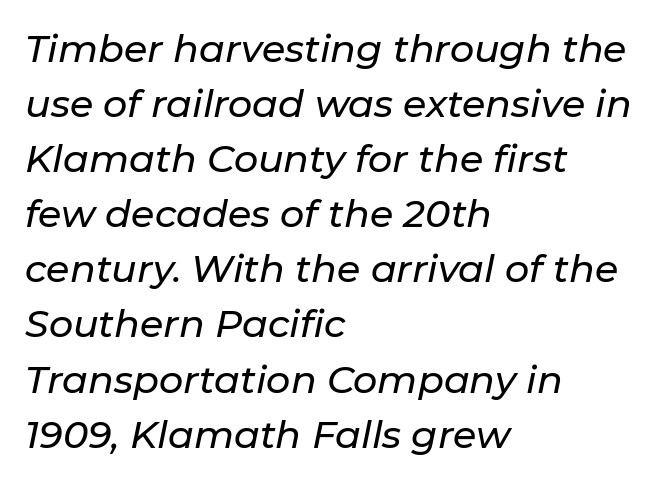
{"italic": "yes", "lean": "right", "slant_degrees": 11, "width": "normal", "stroke_contrast": "low", "x_height": "medium", "monospaced": "no", "underline": "no", "align": "left", "line_spacing": "normal", "line_spacing_ratio": 1.45, "letter_spacing": "normal", "letter_spacing_em": 0.0, "glyph_px": 38}
